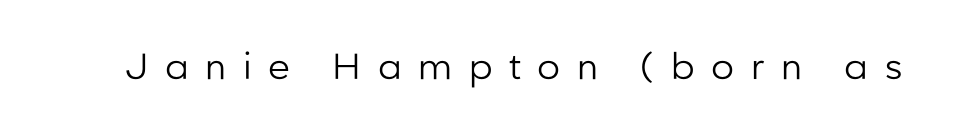
To sum up the face: it is a sans, with no serifs. The foot of each line stays bare and open. Italic? Not at all — the glyphs are vertical. Weight class: somewhere from thin through regular. The letterforms stand isolated, each surrounded by extra space.
